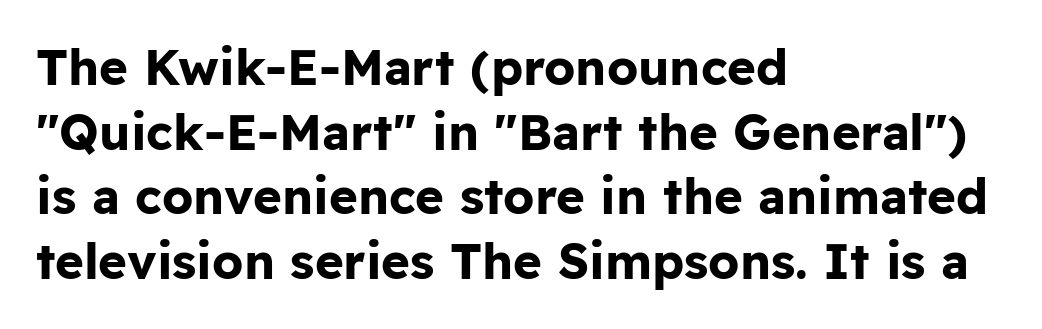
The image shows 49 px bold sans-serif type, upright; set left-aligned, normal line spacing (1.32x), normal letter spacing, not underlined; low stroke contrast and a medium x-height.
